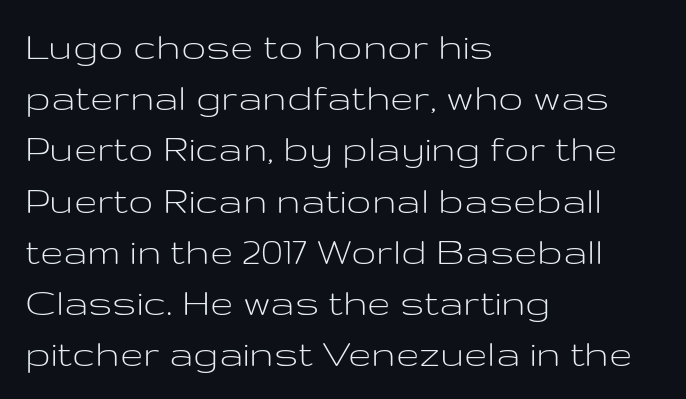
{"serif": "no", "italic": "no", "bold": "no", "weight": "light", "width": "wide", "stroke_contrast": "low", "x_height": "medium", "monospaced": "no", "underline": "no", "align": "left", "line_spacing_ratio": 1.22, "letter_spacing": "normal", "letter_spacing_em": 0.0, "glyph_px": 42}
